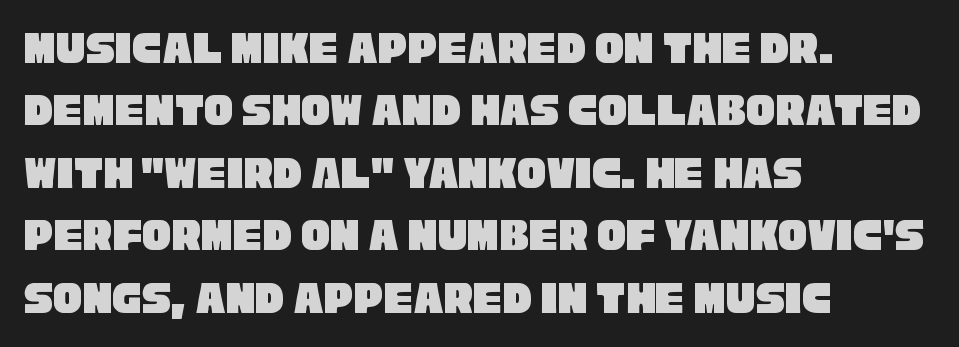
{"serif": "no", "width": "condensed", "stroke_contrast": "low", "x_height": "large", "monospaced": "no", "underline": "no", "align": "left", "line_spacing": "normal", "line_spacing_ratio": 1.3, "letter_spacing": "normal", "letter_spacing_em": 0.0, "glyph_px": 48}
